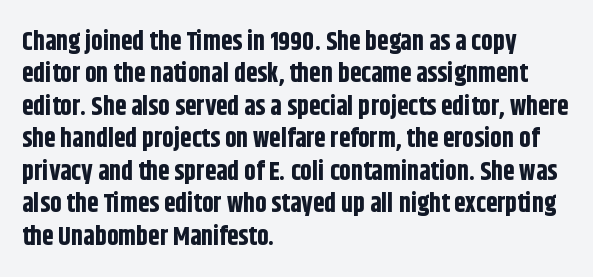
The image shows 26 px bold type, upright; set left-aligned, normal line spacing (1.25x), normal letter spacing, not underlined.
